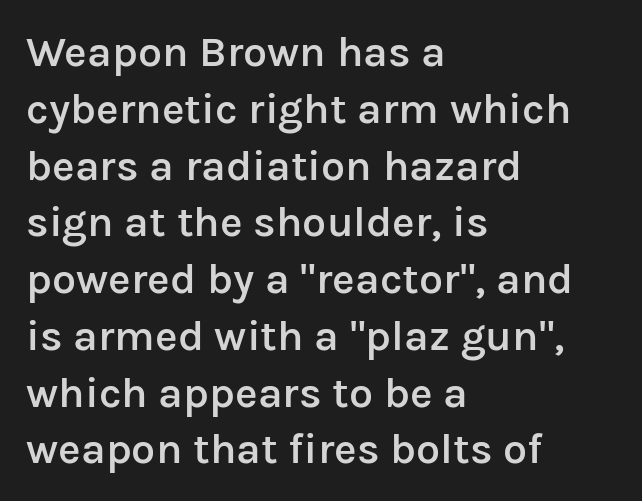
Spacing verdict: proportional, widths tailored to each character. A clean baseline with only descenders dipping below it. Does extra space separate the letters? No, they use regular spacing. When letters stand straight like this, we call the style roman or upright.
